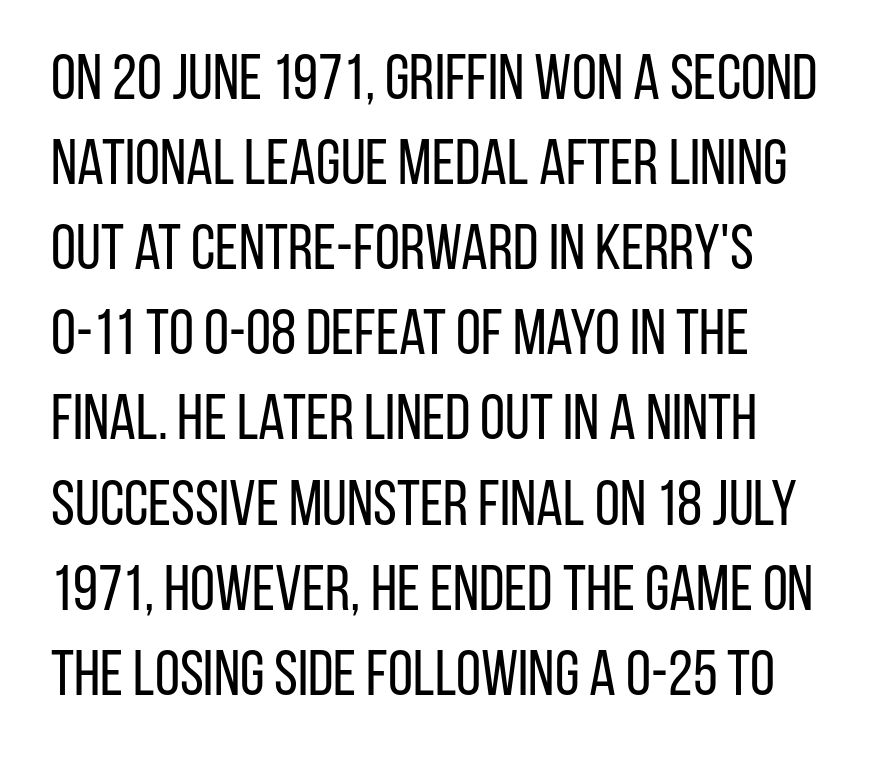
{"serif": "no", "italic": "no", "bold": "no", "weight": "regular", "width": "condensed", "stroke_contrast": "low", "x_height": "large", "monospaced": "no", "underline": "no", "align": "left", "line_spacing": "normal", "line_spacing_ratio": 1.33, "letter_spacing": "normal", "letter_spacing_em": 0.0, "glyph_px": 64}
